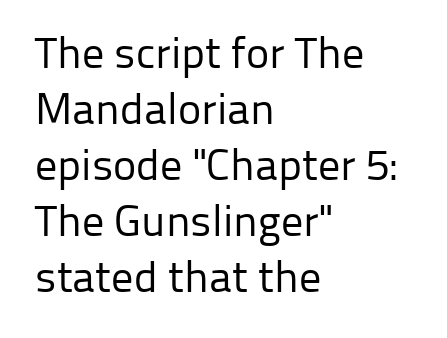
{"serif": "no", "italic": "no", "bold": "no", "weight": "regular", "width": "normal", "stroke_contrast": "low", "x_height": "medium", "monospaced": "no", "underline": "no", "align": "left", "line_spacing": "normal", "line_spacing_ratio": 1.27, "letter_spacing": "normal", "letter_spacing_em": 0.0, "glyph_px": 44}
